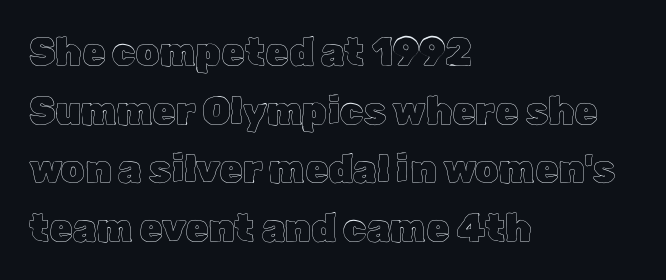
{"italic": "no", "width": "normal", "x_height": "medium", "monospaced": "no", "underline": "no", "align": "left", "line_spacing": "normal", "line_spacing_ratio": 1.54, "letter_spacing": "normal", "letter_spacing_em": 0.0, "glyph_px": 38}
